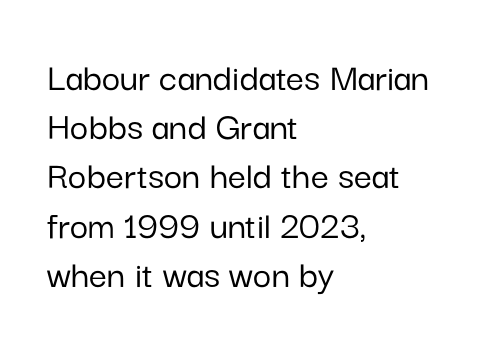
Q: Is the text italic (slanted)? A: No, it is upright.
Q: Is the typeface a serif or a sans-serif typeface? A: Sans-serif.
Q: Is the text underlined? A: No.
Q: How is the paragraph aligned? A: Left-aligned.
Q: Is the spacing between letters normal or unusually wide? A: Normal.
Q: Width (condensed, normal, or wide)? A: Normal.
Q: Stroke contrast? A: Low.
Q: x-height? A: Medium.
Q: Monospaced? A: No.
